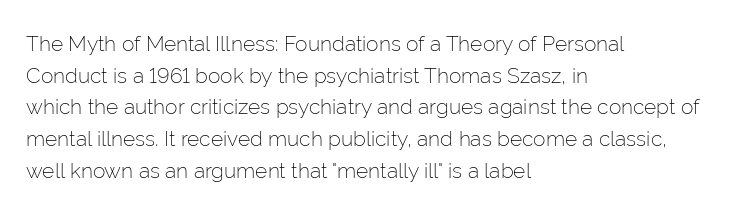
{"italic": "no", "bold": "no", "underline": "no", "align": "left", "line_spacing": "normal", "line_spacing_ratio": 1.51, "letter_spacing": "normal", "letter_spacing_em": 0.0, "glyph_px": 21}
